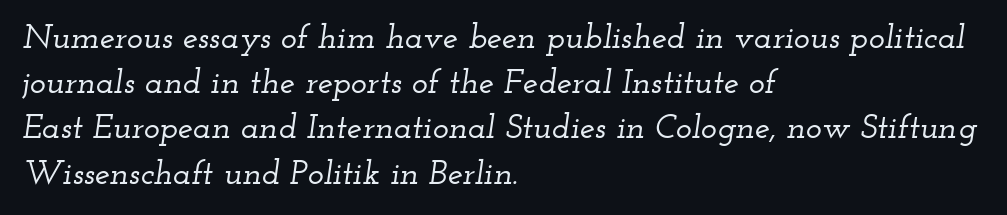
Would a proofreader flag this as italicized? Yes. Beneath every word, the page is bare. Unlike a clean sans, this face finishes its strokes with serifs. Line beginnings align vertically; line endings do not. How would I describe the line gaps? Plain and ordinary. The face used here is proportionally spaced, like ordinary book or web type.
